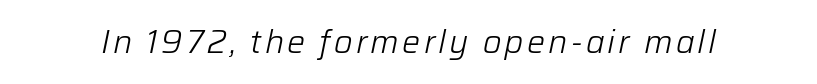
The image shows 32 px light type, italic (leaning right); set not underlined; low stroke contrast and a medium x-height.
